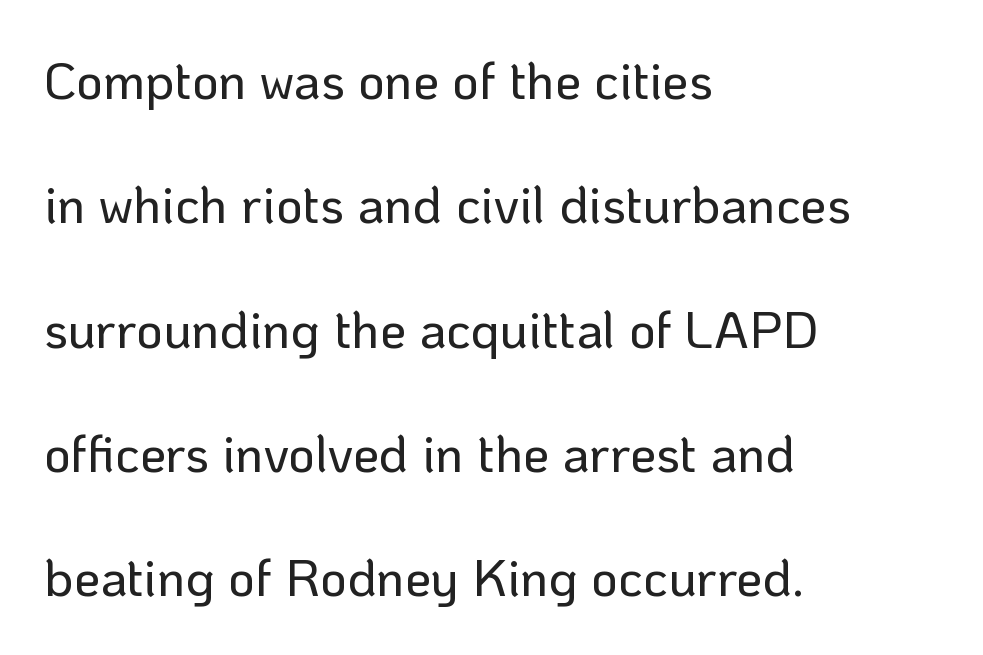
This sample trades compactness for vertical openness between lines. Character widths vary here, with narrow letters taking less room than wide ones. Rule under the text: the space is simply empty. Left-aligned paragraph, ragged on the right. In terms of letterform style, serifs are entirely absent. Unlike italic type, these characters show no tilt at all.
